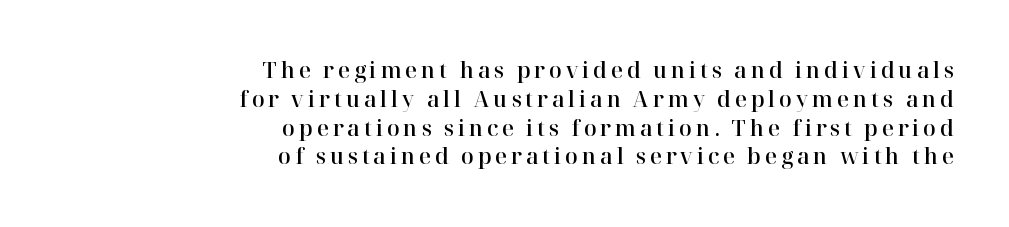
The image shows 21 px text type, upright; set right-aligned, normal line spacing (1.37x), not underlined.
